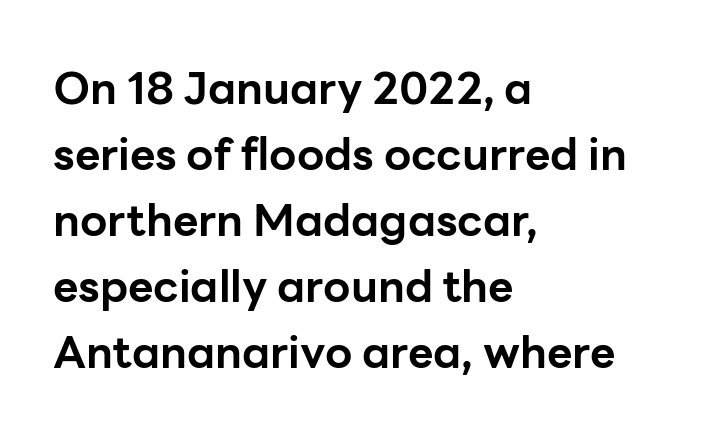
Heavy, bold letterforms. The passage shown has conventional tracking throughout. Quick note: not italic, upright. Is there much room between lines? A standard amount, neither cramped nor airy. If you drew a ruler down the left edge, every line would touch it. The rendering uses natural spacing where letterforms have individual widths.
